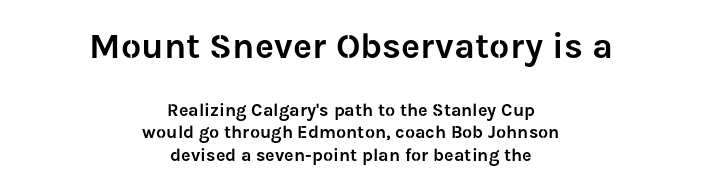
I'd call this a sans setting — the letters go barefoot. Whoever set this made the first block the dominant, larger element. You could call the tracking neutral — neither tight nor loose. The leading is moderate, giving the passage an even texture.
